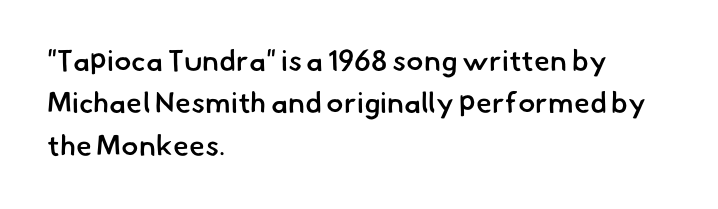
The image shows 29 px semibold sans-serif type; set left-aligned, normal line spacing (1.46x), normal letter spacing, not underlined; low stroke contrast and a small x-height.
